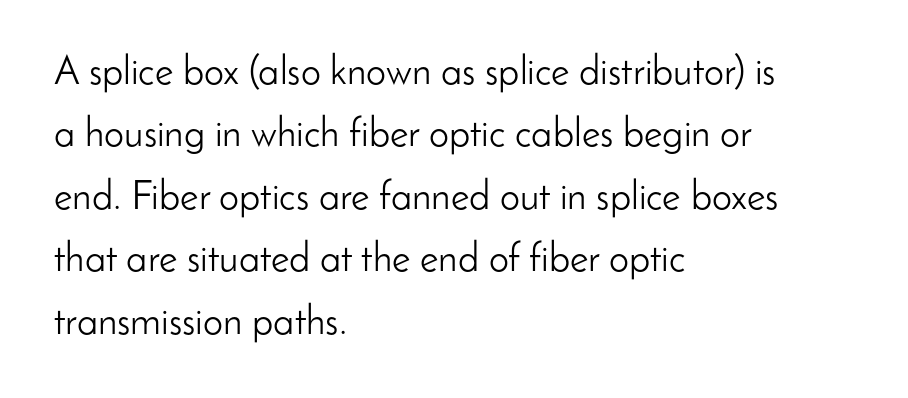
The image shows 40 px light sans-serif type, upright; set left-aligned, normal line spacing (1.56x), normal letter spacing, not underlined; low stroke contrast and a small x-height.
